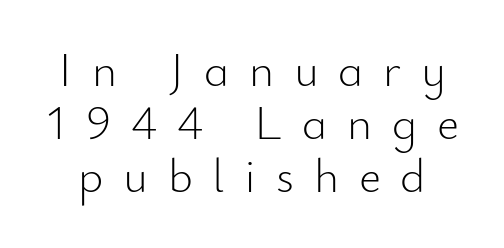
Q: Is the text bold? A: No.
Q: Is the text italic (slanted)? A: No, it is upright.
Q: Is the typeface a serif or a sans-serif typeface? A: Sans-serif.
Q: Is the text underlined? A: No.
Q: Is the spacing between letters normal or unusually wide? A: Unusually wide.
Q: Is the spacing between lines tight, normal or loose? A: Tight.
Q: Width (condensed, normal, or wide)? A: Normal.
Q: Stroke contrast? A: Low.
Q: x-height? A: Small.
Q: Monospaced? A: No.
